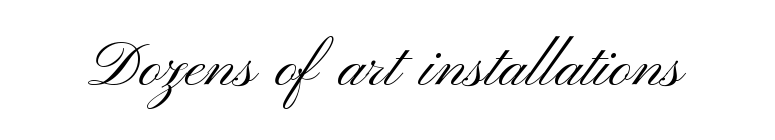
{"serif": "no", "bold": "no", "weight": "light", "width": "wide", "stroke_contrast": "medium", "x_height": "small", "monospaced": "no", "underline": "no", "letter_spacing": "normal", "letter_spacing_em": 0.0, "glyph_px": 63}
